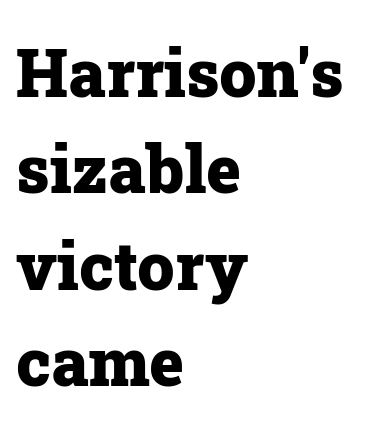
Q: Is the text bold? A: Yes.
Q: Is the text italic (slanted)? A: No, it is upright.
Q: Is the typeface a serif or a sans-serif typeface? A: Serif.
Q: Is the text underlined? A: No.
Q: How is the paragraph aligned? A: Left-aligned.
Q: Is the spacing between letters normal or unusually wide? A: Normal.
Q: Is the spacing between lines tight, normal or loose? A: Normal.
Q: Width (condensed, normal, or wide)? A: Normal.
Q: Stroke contrast? A: Low.
Q: x-height? A: Medium.
Q: Monospaced? A: No.
